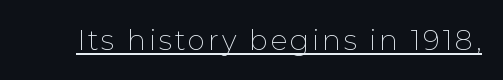
{"serif": "no", "italic": "no", "bold": "no", "weight": "thin", "width": "normal", "stroke_contrast": "low", "x_height": "medium", "monospaced": "no", "underline": "yes", "glyph_px": 28}
